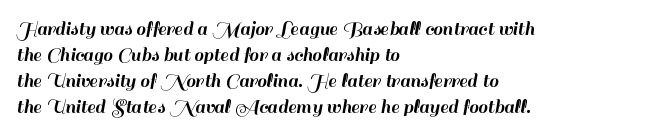
Q: Is the text italic (slanted)? A: Yes.
Q: Is the text underlined? A: No.
Q: How is the paragraph aligned? A: Left-aligned.
Q: Is the spacing between letters normal or unusually wide? A: Normal.
